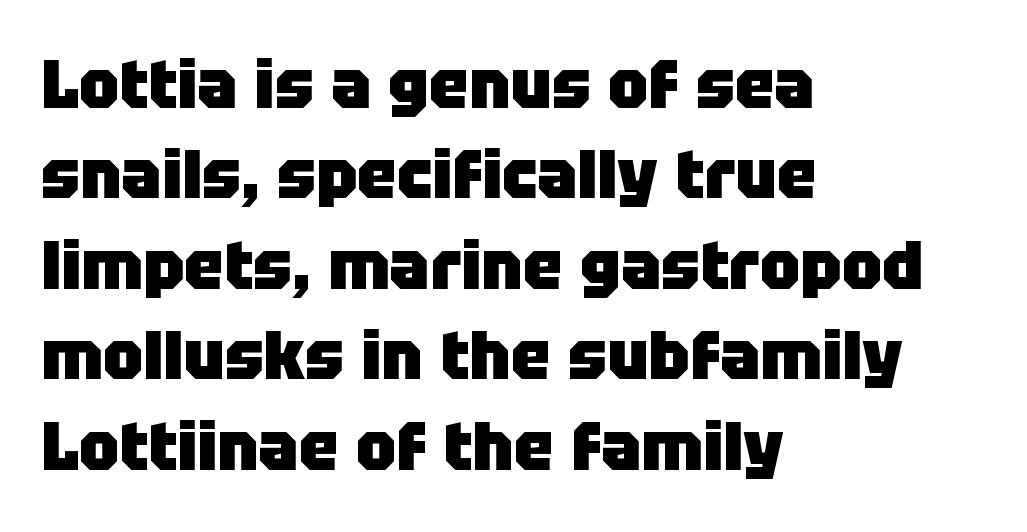
{"serif": "no", "italic": "no", "bold": "yes", "weight": "heavy", "width": "normal", "stroke_contrast": "low", "x_height": "large", "monospaced": "no", "underline": "no", "align": "left", "line_spacing": "normal", "line_spacing_ratio": 1.35, "letter_spacing": "normal", "letter_spacing_em": 0.0, "glyph_px": 67}
